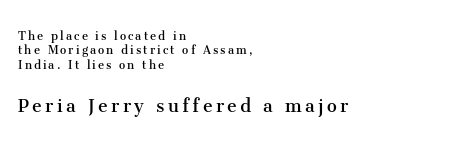
Vertical strokes here are truly vertical. Cramped leading. These glyphs show unthickened strokes, regular width or finer. Letters rest on an invisible, unmarked baseline. Where is the straight margin? On the left.
